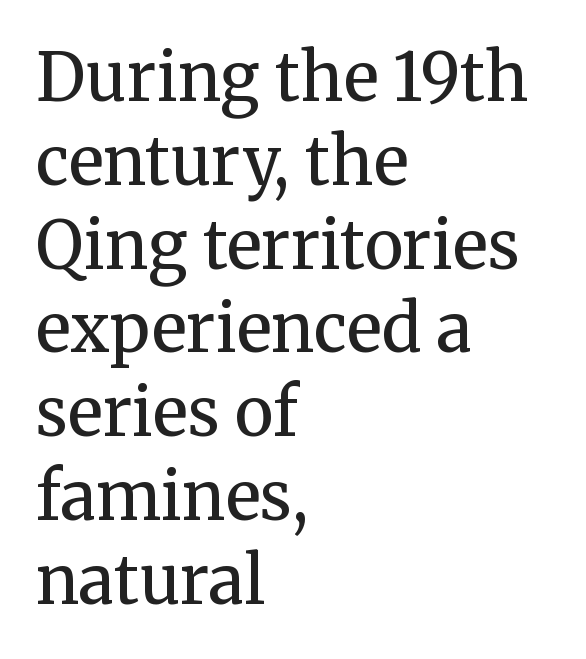
Q: Is the text bold? A: No.
Q: Is the text italic (slanted)? A: No, it is upright.
Q: Is the typeface a serif or a sans-serif typeface? A: Serif.
Q: Is the text underlined? A: No.
Q: How is the paragraph aligned? A: Left-aligned.
Q: Is the spacing between letters normal or unusually wide? A: Normal.
Q: Is the spacing between lines tight, normal or loose? A: Normal.
Q: Width (condensed, normal, or wide)? A: Normal.
Q: Stroke contrast? A: Medium.
Q: x-height? A: Medium.
Q: Monospaced? A: No.
